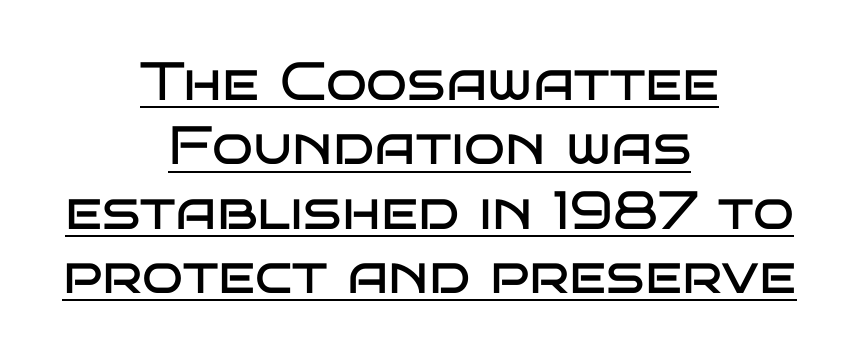
{"serif": "no", "italic": "no", "bold": "no", "weight": "regular", "width": "wide", "stroke_contrast": "low", "x_height": "large", "monospaced": "no", "underline": "yes", "align": "center", "line_spacing_ratio": 1.19, "letter_spacing": "normal", "letter_spacing_em": 0.0, "glyph_px": 54}
